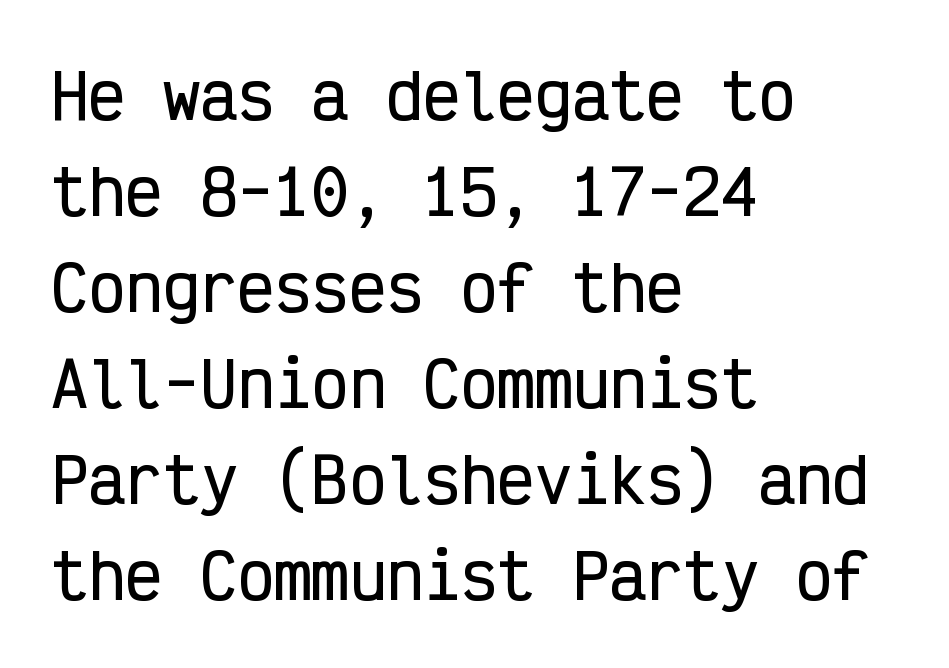
Vertically, the passage feels balanced, rows spaced as you'd expect. Note the uniform advance width — an 'i' takes as much space as an 'm'. Words float on clear page, feet unadorned. Short note: letters normally spaced. Serif or sans? Sans — the stroke terminals are bare. Every row of glyphs begins at an identical x-position on the left.
